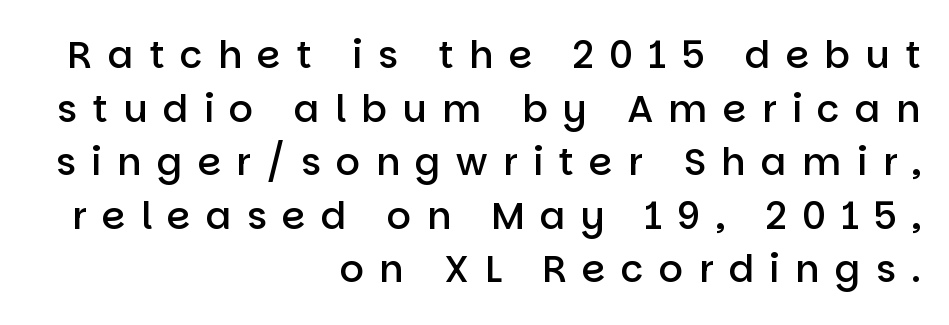
This is moderately heavy type, rendered in semibold. The axis of the letterforms is exactly vertical. Students, observe: this is what conventionally led text looks like. Is this a fixed-width face? No — the glyphs have proportional, varying widths. What stands out about the letter spacing? Its width — letters are far apart. Letters rest on an invisible, unmarked baseline.
